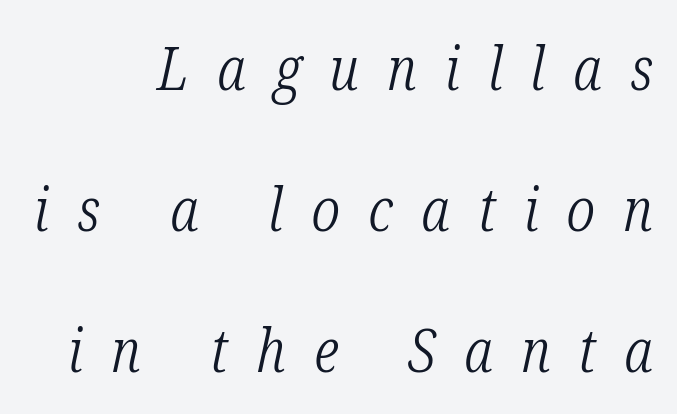
Q: Is the text bold? A: No.
Q: Is the text italic (slanted)? A: Yes, it leans right by about 12 degrees.
Q: Is the typeface a serif or a sans-serif typeface? A: Serif.
Q: Is the text underlined? A: No.
Q: How is the paragraph aligned? A: Right-aligned.
Q: Is the spacing between letters normal or unusually wide? A: Unusually wide.
Q: Is the spacing between lines tight, normal or loose? A: Loose.
Q: Width (condensed, normal, or wide)? A: Condensed.
Q: Stroke contrast? A: Low.
Q: x-height? A: Medium.
Q: Monospaced? A: No.
